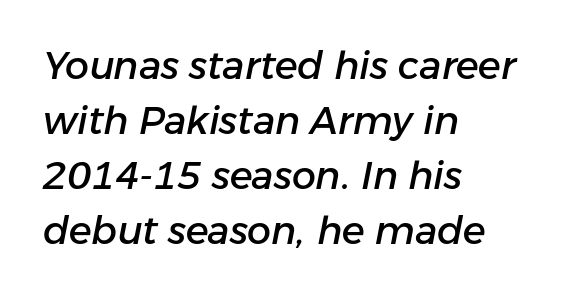
It's the slanting kind of type. Each new line begins a customary step beneath the previous one. Honestly, the letter spacing is just normal — you wouldn't notice it. The zone under the glyphs is completely vacant. Varying glyph widths throughout — classic text-font behaviour. All the whitespace from short lines collects on the right.
